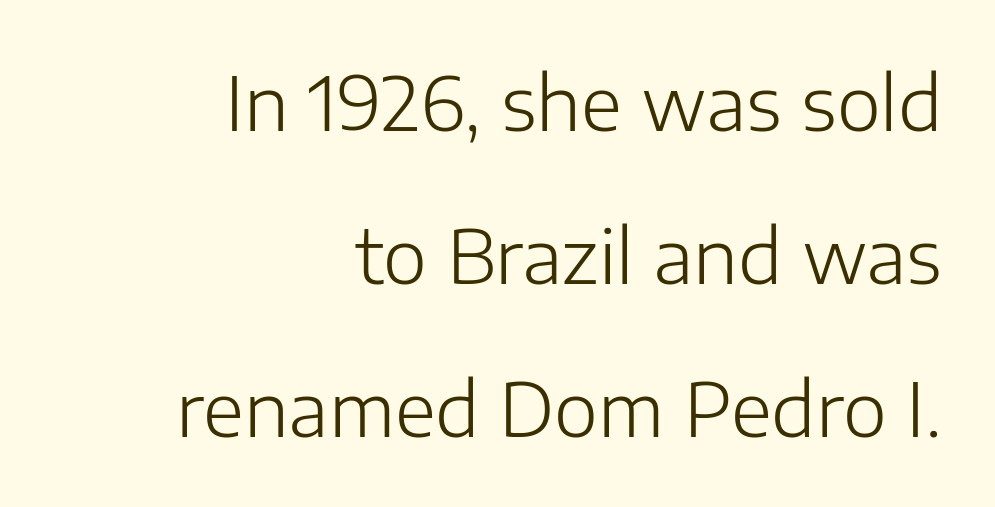
The image shows 75 px light sans-serif type, upright; set right-aligned, loose line spacing (2.04x), normal letter spacing, not underlined; low stroke contrast and a medium x-height.
